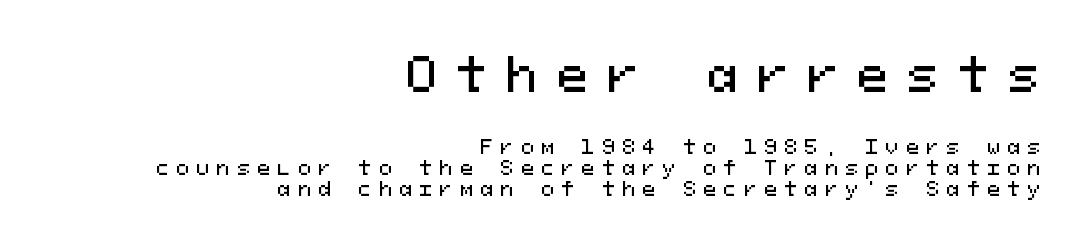
{"serif": "no", "italic": "no", "width": "normal", "stroke_contrast": "medium", "x_height": "medium", "monospaced": "yes", "underline": "no", "align": "right", "line_spacing": "tight", "line_spacing_ratio": 1.11, "letter_spacing": "wide", "letter_spacing_em": 0.4, "larger_block": "first", "size_ratio": 2.47, "glyph_px": 47}
